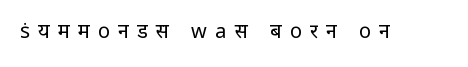
Nobody drew a line under any word here. Look at the tracking — it's clearly loosened, letters drifting apart. Stems here are at most as thick as an everyday book face. A typesetter would mark this as roman, not italic.
